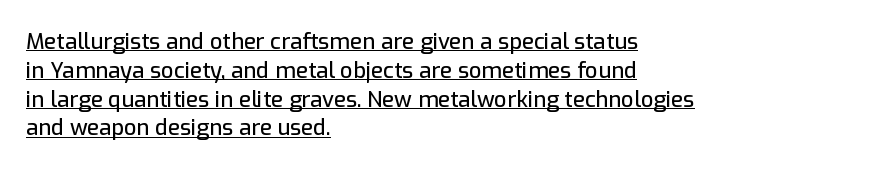
{"italic": "no", "underline": "yes", "align": "left", "line_spacing": "normal", "line_spacing_ratio": 1.31, "letter_spacing": "normal", "letter_spacing_em": 0.0, "glyph_px": 22}
